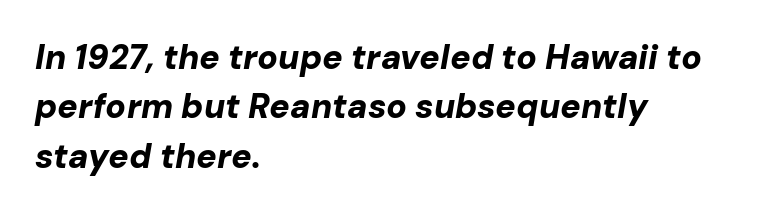
Unmarked baselines from the first word to the last. Compared with ordinary roman type, these characters are visibly tilted. A classic flush-left, rag-right setting is used for this passage. The type is set solid horizontally, with unmodified tracking. This sample keeps an unexceptional amount of space between lines. These lines are rendered in a variable-pitch font.
